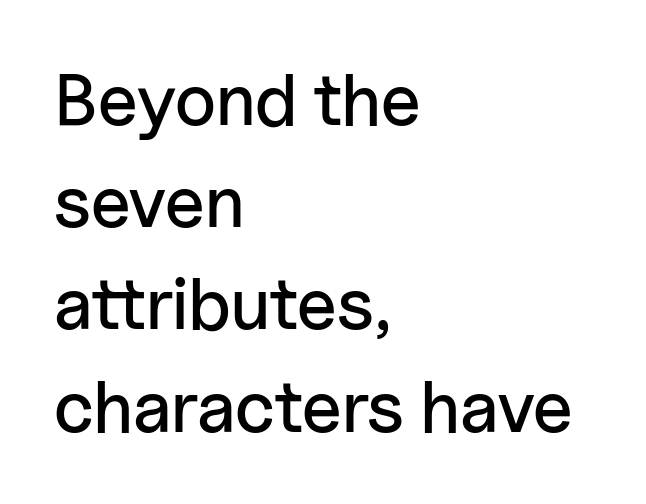
{"serif": "no", "italic": "no", "width": "normal", "stroke_contrast": "low", "x_height": "medium", "monospaced": "no", "underline": "no", "align": "left", "line_spacing": "normal", "line_spacing_ratio": 1.4, "letter_spacing": "normal", "letter_spacing_em": 0.0, "glyph_px": 73}
